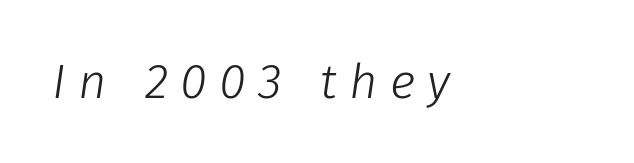
Q: Is the text bold? A: No.
Q: Is the text italic (slanted)? A: Yes, it leans right by about 8 degrees.
Q: Is the text underlined? A: No.
Q: Is the spacing between letters normal or unusually wide? A: Unusually wide.
Q: Width (condensed, normal, or wide)? A: Normal.
Q: Stroke contrast? A: Low.
Q: x-height? A: Medium.
Q: Monospaced? A: No.
